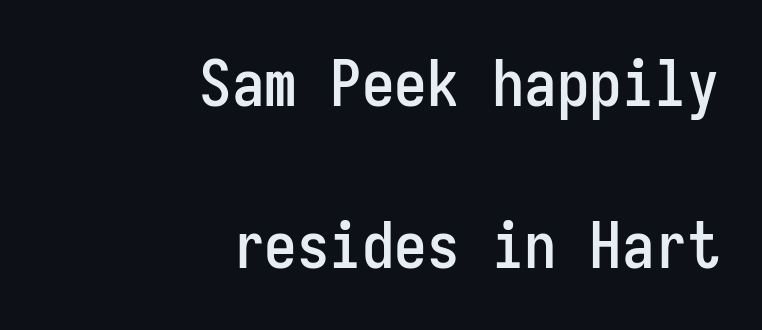
{"serif": "no", "italic": "no", "width": "condensed", "stroke_contrast": "low", "x_height": "medium", "monospaced": "yes", "underline": "no", "align": "right", "line_spacing": "loose", "line_spacing_ratio": 2.49, "letter_spacing": "normal", "letter_spacing_em": 0.0, "glyph_px": 65}
